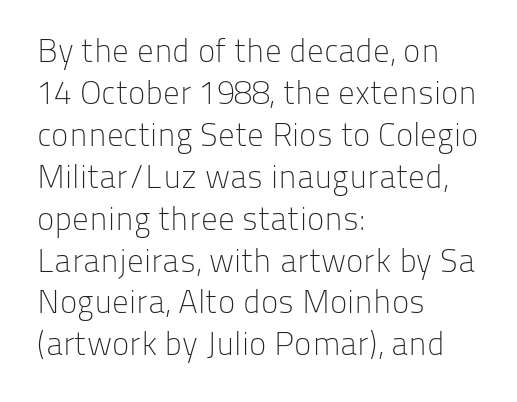
Q: Is the text bold? A: No.
Q: Is the text italic (slanted)? A: No, it is upright.
Q: Is the typeface a serif or a sans-serif typeface? A: Sans-serif.
Q: Is the text underlined? A: No.
Q: How is the paragraph aligned? A: Left-aligned.
Q: Is the spacing between letters normal or unusually wide? A: Normal.
Q: Is the spacing between lines tight, normal or loose? A: Normal.
Q: Width (condensed, normal, or wide)? A: Normal.
Q: Stroke contrast? A: Low.
Q: x-height? A: Medium.
Q: Monospaced? A: No.
